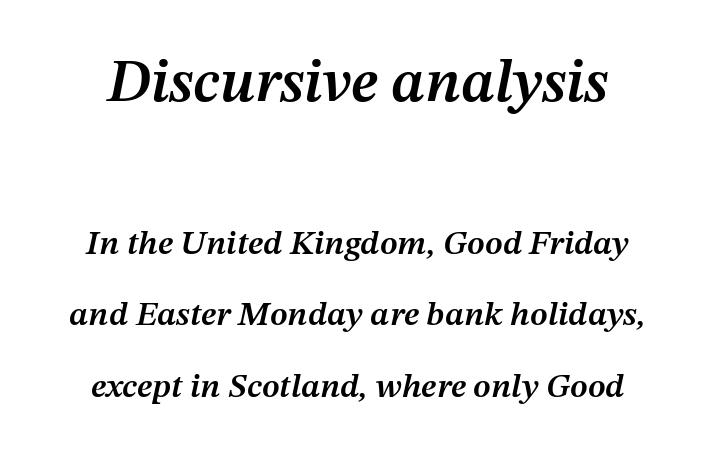
The image shows 60 px semibold type, italic (leaning right); set loose line spacing (2.09x), normal letter spacing, not underlined; the first (top) block is 1.76x larger; medium stroke contrast and a medium x-height.
